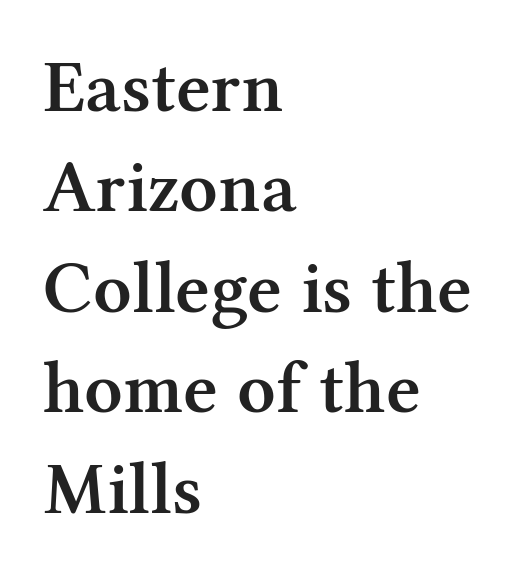
Q: Is the text bold? A: Semi-bold.
Q: Is the text italic (slanted)? A: No, it is upright.
Q: Is the typeface a serif or a sans-serif typeface? A: Serif.
Q: Is the text underlined? A: No.
Q: How is the paragraph aligned? A: Left-aligned.
Q: Is the spacing between letters normal or unusually wide? A: Normal.
Q: Is the spacing between lines tight, normal or loose? A: Normal.
Q: Width (condensed, normal, or wide)? A: Normal.
Q: Stroke contrast? A: Medium.
Q: x-height? A: Medium.
Q: Monospaced? A: No.
